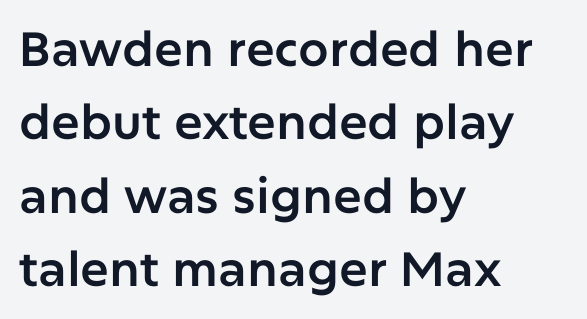
Q: Is the text italic (slanted)? A: No, it is upright.
Q: Is the typeface a serif or a sans-serif typeface? A: Sans-serif.
Q: Is the text underlined? A: No.
Q: How is the paragraph aligned? A: Left-aligned.
Q: Is the spacing between letters normal or unusually wide? A: Normal.
Q: Is the spacing between lines tight, normal or loose? A: Normal.
Q: Width (condensed, normal, or wide)? A: Normal.
Q: Stroke contrast? A: Low.
Q: x-height? A: Medium.
Q: Monospaced? A: No.
